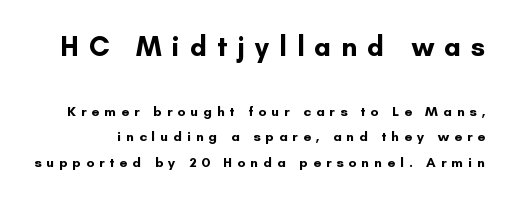
Q: Is the text bold? A: Yes.
Q: Is the text italic (slanted)? A: No, it is upright.
Q: Is the typeface a serif or a sans-serif typeface? A: Sans-serif.
Q: Is the text underlined? A: No.
Q: Is the spacing between letters normal or unusually wide? A: Unusually wide.
Q: Which block of text is set in a larger size, the first (top) or the second (bottom)? A: The first (top) one.
Q: Width (condensed, normal, or wide)? A: Normal.
Q: Stroke contrast? A: Low.
Q: x-height? A: Small.
Q: Monospaced? A: No.
